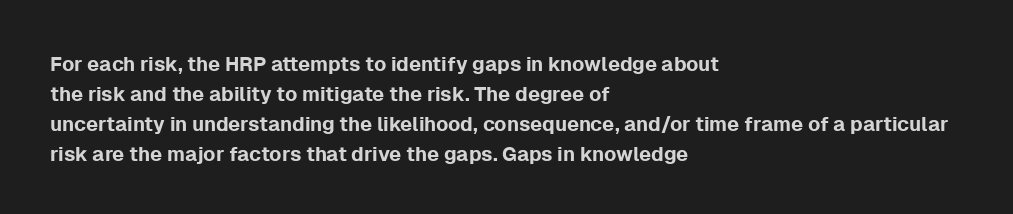
The passage shown has conventional tracking throughout. Is there much room between lines? A standard amount, neither cramped nor airy. This is the regular roman posture of the typeface. Plain, unruled lines of type. Typeset ragged right — the left edge is the straight one.
